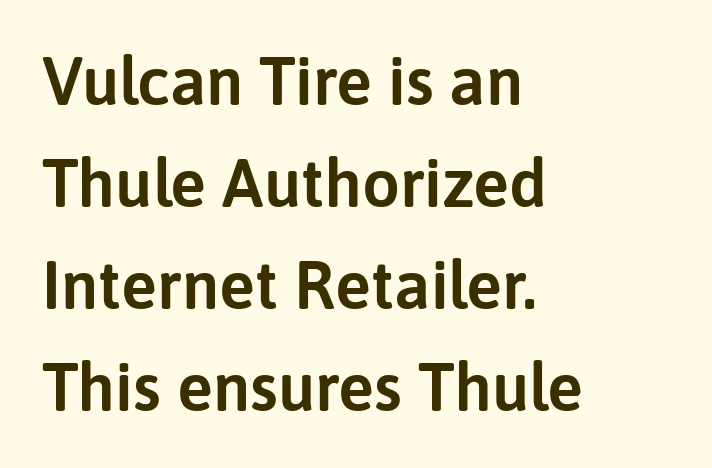
{"serif": "no", "italic": "no", "width": "normal", "stroke_contrast": "low", "x_height": "medium", "monospaced": "no", "underline": "no", "align": "left", "line_spacing": "normal", "line_spacing_ratio": 1.52, "letter_spacing": "normal", "letter_spacing_em": 0.0, "glyph_px": 67}
